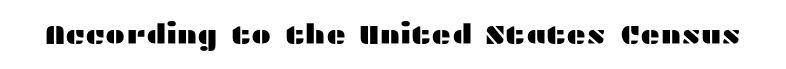
Q: Is the text italic (slanted)? A: No, it is upright.
Q: Is the text underlined? A: No.
Q: Is the spacing between letters normal or unusually wide? A: Normal.
